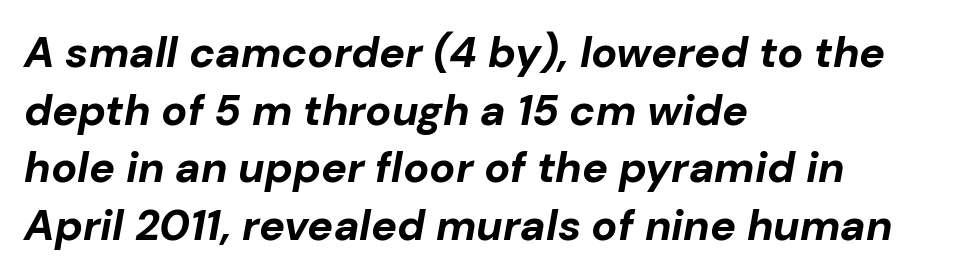
Designer's note — italics engaged. The ragged edge is on the right, which tells us the setting is flush left. Has an underline been added? It has not. Whoever set this chose a conventional vertical rhythm. The rendering keeps characters at their native spacing. In terms of weight, the rendering is a true, heavy bold.
